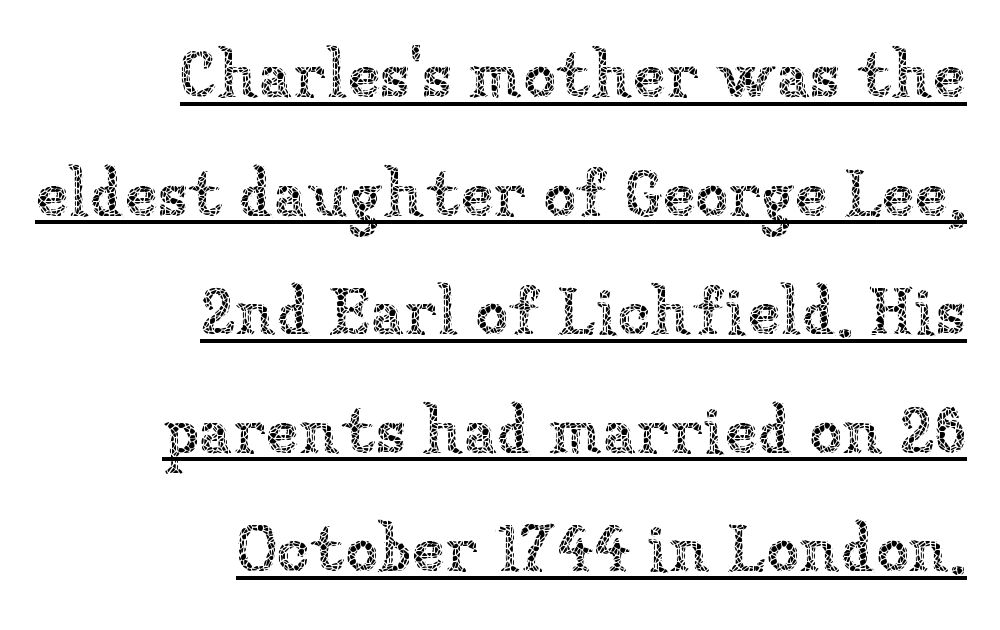
Q: Is the text bold? A: No.
Q: Is the text italic (slanted)? A: No, it is upright.
Q: Is the text underlined? A: Yes.
Q: How is the paragraph aligned? A: Right-aligned.
Q: Is the spacing between letters normal or unusually wide? A: Normal.
Q: Width (condensed, normal, or wide)? A: Normal.
Q: Stroke contrast? A: Low.
Q: x-height? A: Medium.
Q: Monospaced? A: No.
